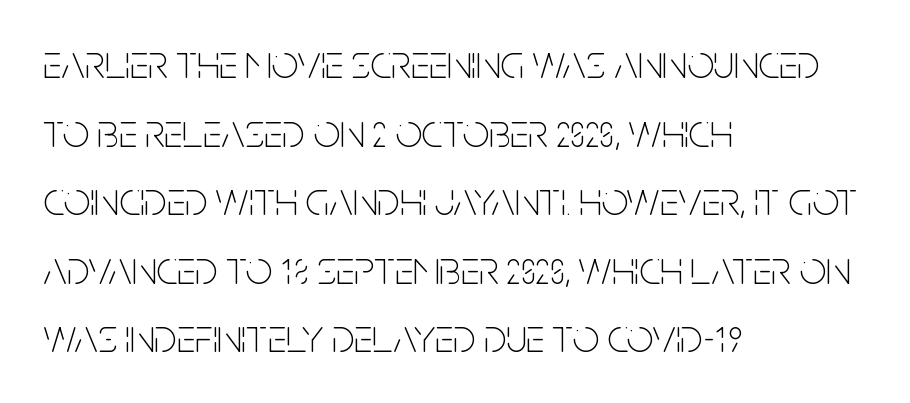
The block of text has a typical density, with ordinary space between rows. On a weight scale, this lands at 450 or below. Left-aligned paragraph, ragged on the right. Default kerning and tracking; the words read as compact shapes. Posture: upright roman.
